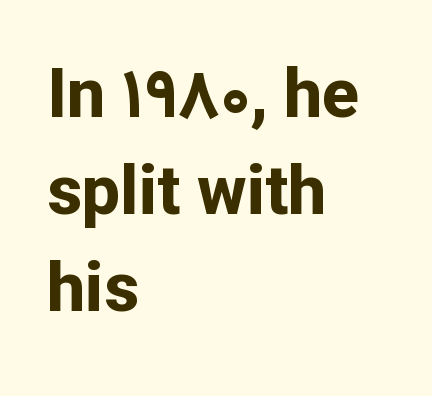
Q: Is the text bold? A: Yes.
Q: Is the text italic (slanted)? A: No, it is upright.
Q: Is the typeface a serif or a sans-serif typeface? A: Sans-serif.
Q: Is the text underlined? A: No.
Q: How is the paragraph aligned? A: Left-aligned.
Q: Is the spacing between letters normal or unusually wide? A: Normal.
Q: Is the spacing between lines tight, normal or loose? A: Normal.
Q: Width (condensed, normal, or wide)? A: Normal.
Q: Stroke contrast? A: Low.
Q: x-height? A: Medium.
Q: Monospaced? A: No.
